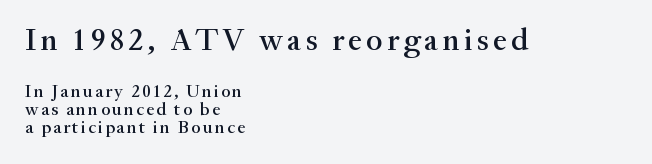
{"serif": "yes", "italic": "no", "width": "normal", "stroke_contrast": "medium", "x_height": "small", "monospaced": "no", "underline": "no", "align": "left", "line_spacing": "tight", "line_spacing_ratio": 1.01, "larger_block": "first", "size_ratio": 1.78, "glyph_px": 32}
